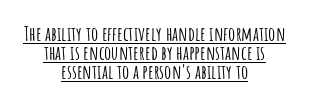
{"italic": "no", "underline": "yes", "align": "center", "line_spacing": "tight", "line_spacing_ratio": 0.95, "letter_spacing": "normal", "letter_spacing_em": 0.0, "glyph_px": 20}
